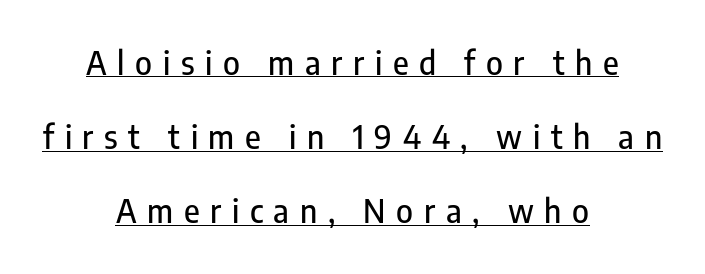
Q: Is the text italic (slanted)? A: No, it is upright.
Q: Is the typeface a serif or a sans-serif typeface? A: Sans-serif.
Q: Is the text underlined? A: Yes.
Q: How is the paragraph aligned? A: Centered.
Q: Is the spacing between letters normal or unusually wide? A: Unusually wide.
Q: Is the spacing between lines tight, normal or loose? A: Loose.
Q: Width (condensed, normal, or wide)? A: Condensed.
Q: Stroke contrast? A: Low.
Q: x-height? A: Medium.
Q: Monospaced? A: No.
